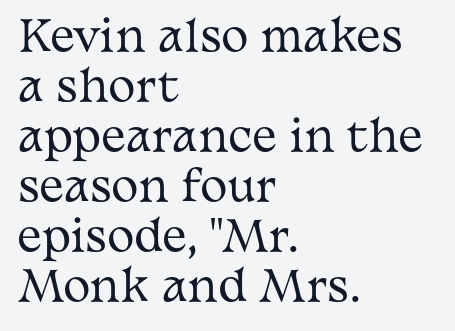
Q: Is the text bold? A: No.
Q: Is the text italic (slanted)? A: No, it is upright.
Q: Is the typeface a serif or a sans-serif typeface? A: Serif.
Q: Is the text underlined? A: No.
Q: How is the paragraph aligned? A: Left-aligned.
Q: Is the spacing between letters normal or unusually wide? A: Normal.
Q: Width (condensed, normal, or wide)? A: Wide.
Q: Stroke contrast? A: Medium.
Q: x-height? A: Medium.
Q: Monospaced? A: No.
